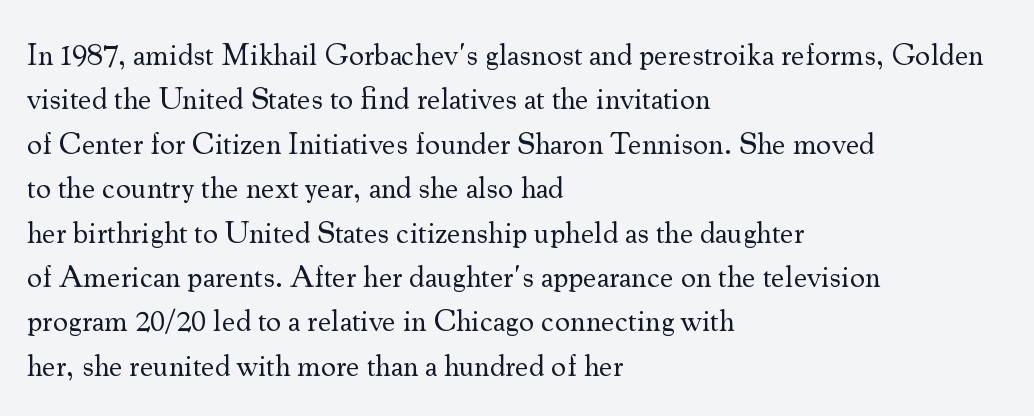
Vertical spacing — default. The glyphs in this specimen are seriffed. Line beginnings align vertically; line endings do not. Varying glyph widths throughout — classic text-font behaviour. The passage shown is not underscored anywhere. Does the lettering tilt? It doesn't — this is upright.
